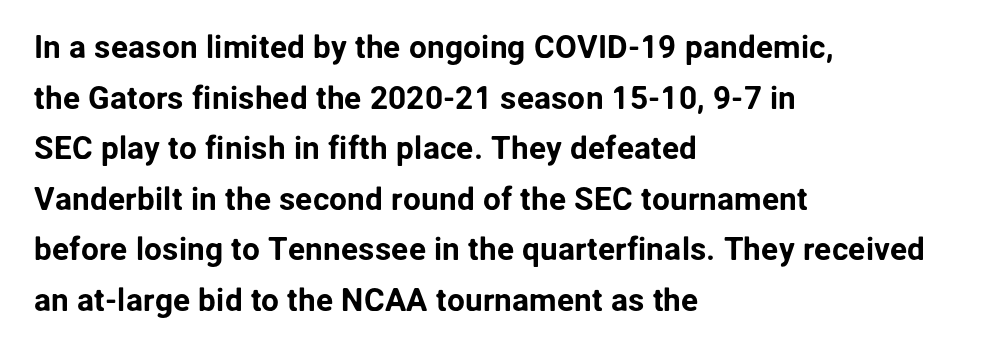
{"serif": "no", "italic": "no", "width": "normal", "stroke_contrast": "low", "x_height": "medium", "monospaced": "no", "underline": "no", "align": "left", "line_spacing": "normal", "line_spacing_ratio": 1.58, "letter_spacing": "normal", "letter_spacing_em": 0.0, "glyph_px": 32}
